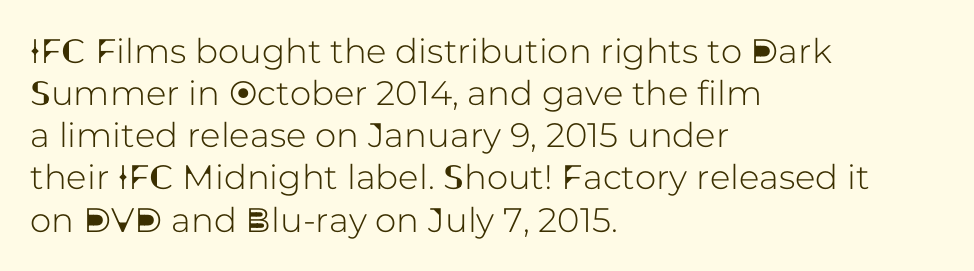
The image shows 34 px sans-serif type, upright; set left-aligned, line spacing 1.24x, normal letter spacing, not underlined; low stroke contrast and a medium x-height.
